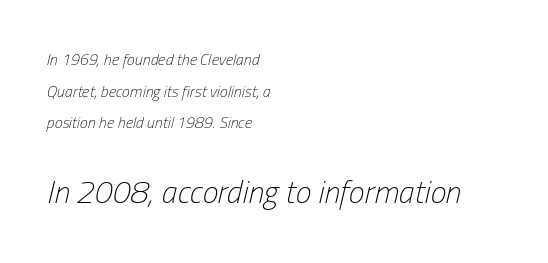
Q: Is the text bold? A: No.
Q: Is the text italic (slanted)? A: Yes, it leans right by about 13 degrees.
Q: Is the text underlined? A: No.
Q: How is the paragraph aligned? A: Left-aligned.
Q: Is the spacing between letters normal or unusually wide? A: Normal.
Q: Is the spacing between lines tight, normal or loose? A: Loose.
Q: Which block of text is set in a larger size, the first (top) or the second (bottom)? A: The second (bottom) one.
Q: Width (condensed, normal, or wide)? A: Condensed.
Q: Stroke contrast? A: Low.
Q: x-height? A: Medium.
Q: Monospaced? A: No.
